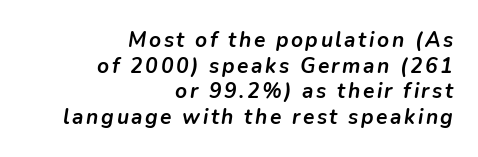
{"italic": "yes", "lean": "right", "slant_degrees": 9, "bold": "yes", "underline": "no", "align": "right", "line_spacing_ratio": 1.22, "glyph_px": 21}
